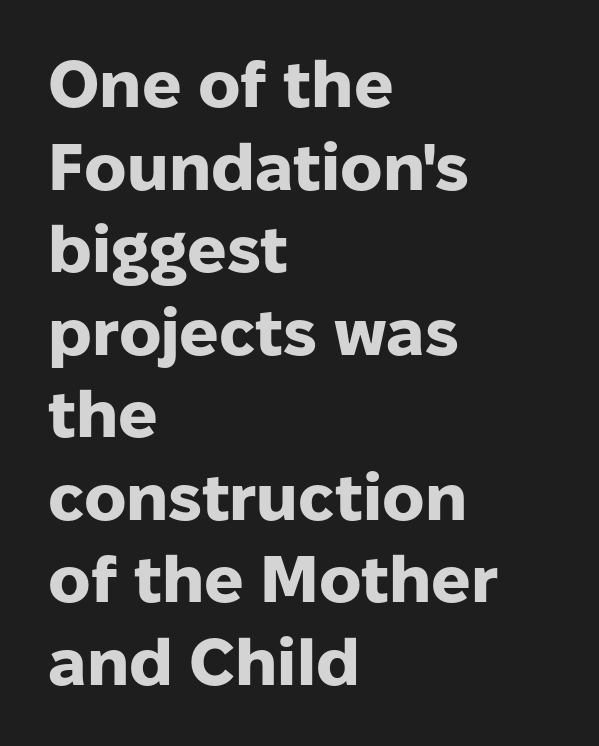
Short and long lines alike share a common starting point at left. The face used here is rendered with its standard letterfit. This is sans-serif lettering, the kind often seen on screens and signage. Anything drawn beneath the words? Only blank space. In terms of posture, this sample is upright. Notice how thick the strokes are: this is what a full bold looks like.
